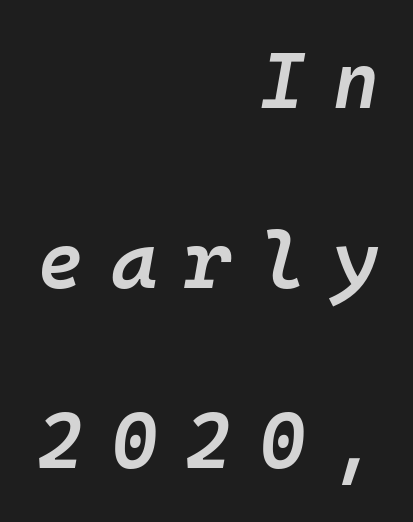
Designer's note — italics engaged. Tracking value appears strongly positive — letters spread wide. Only glyphs here, with clear space below each row. Does the copy run flush right? Yes — the right margin is perfectly even.
